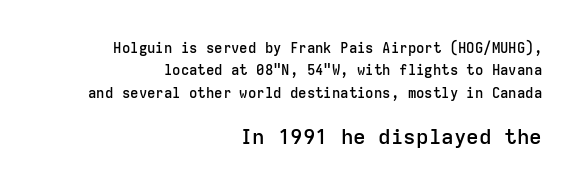
Is the lower block the larger one? Yes — the lower block carries the bigger type. Notice how the stems are strictly vertical — no italics here. The space between consecutive lines is moderate. Typesetter's note: demi weight, one step under bold.
